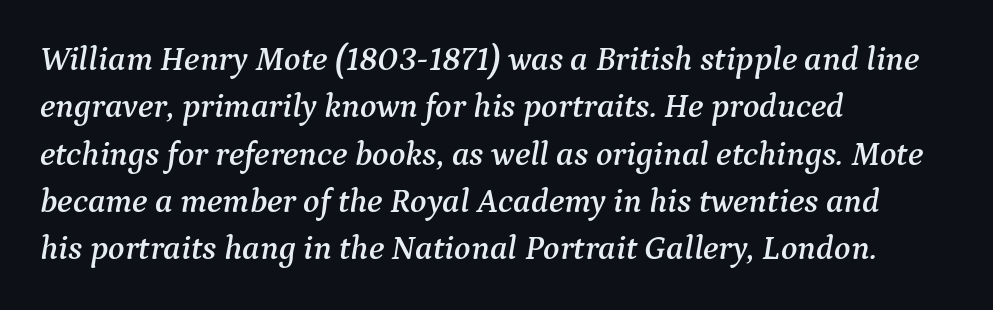
The image shows 34 px serif type, italic (leaning right); set left-aligned, normal line spacing (1.39x), normal letter spacing, not underlined; medium stroke contrast and a medium x-height.
